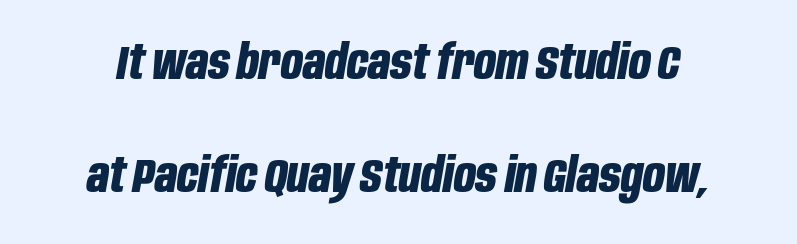
The image shows 48 px bold, condensed type, italic (leaning right); set loose line spacing (2.35x), normal letter spacing, not underlined; low stroke contrast and a large x-height.
